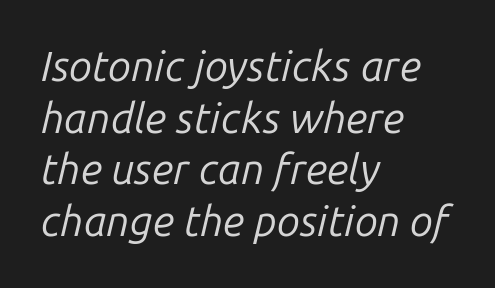
{"italic": "yes", "lean": "right", "slant_degrees": 14, "bold": "no", "weight": "regular", "width": "normal", "stroke_contrast": "low", "x_height": "medium", "monospaced": "no", "underline": "no", "align": "left", "line_spacing_ratio": 1.23, "letter_spacing": "normal", "letter_spacing_em": 0.0, "glyph_px": 42}
